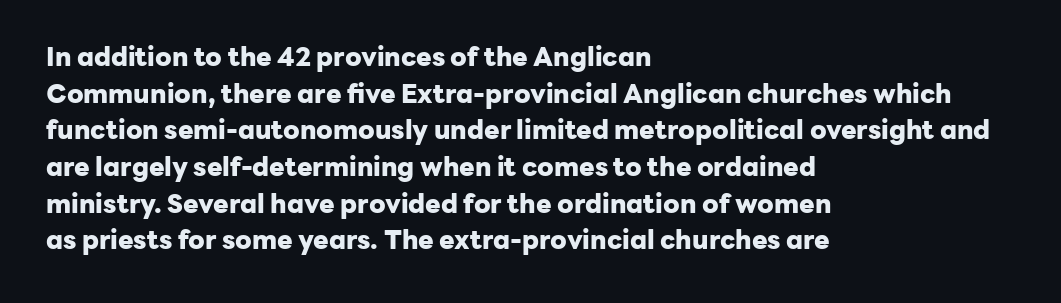
{"italic": "no", "bold": "yes", "underline": "no", "align": "left", "line_spacing": "normal", "line_spacing_ratio": 1.41, "letter_spacing": "normal", "letter_spacing_em": 0.0, "glyph_px": 26}
